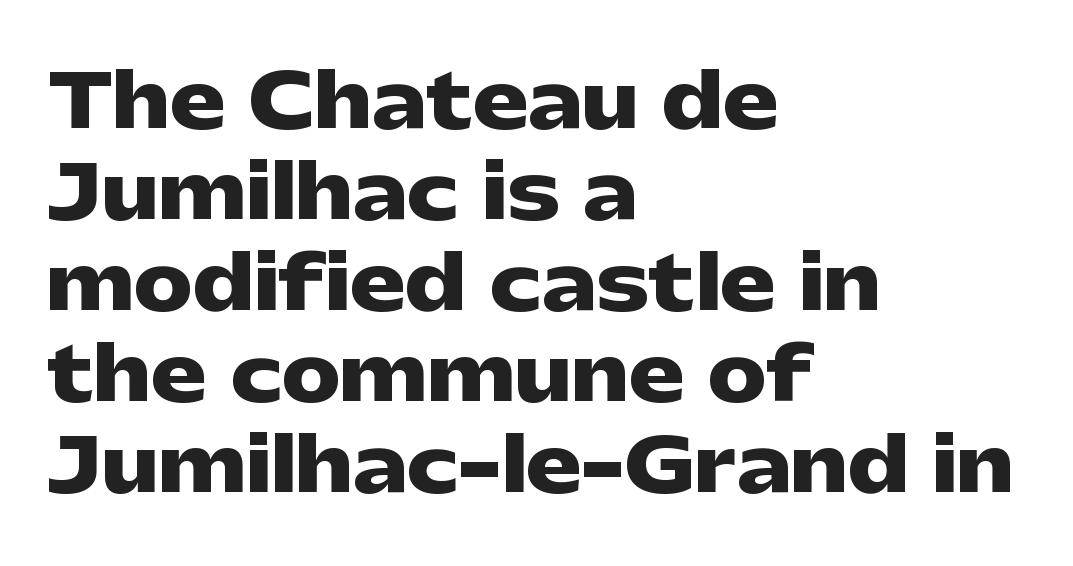
The rendering anchors every line to the left-hand side. Characters remain perfectly vertical along every line. Check under the words: just untouched page. Is this a fixed-width face? No — the glyphs have proportional, varying widths. Is this a sans? Yes — the strokes have no serifs.
